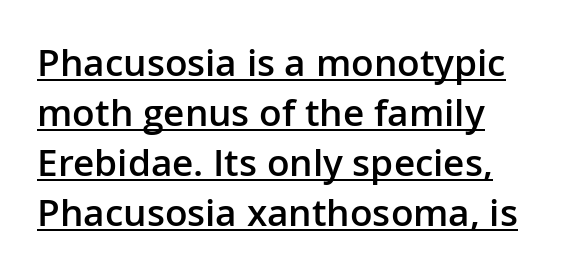
{"serif": "no", "italic": "no", "bold": "semi", "weight": "semibold", "width": "normal", "stroke_contrast": "low", "x_height": "medium", "monospaced": "no", "underline": "yes", "line_spacing": "normal", "line_spacing_ratio": 1.35, "letter_spacing": "normal", "letter_spacing_em": 0.0, "glyph_px": 37}
